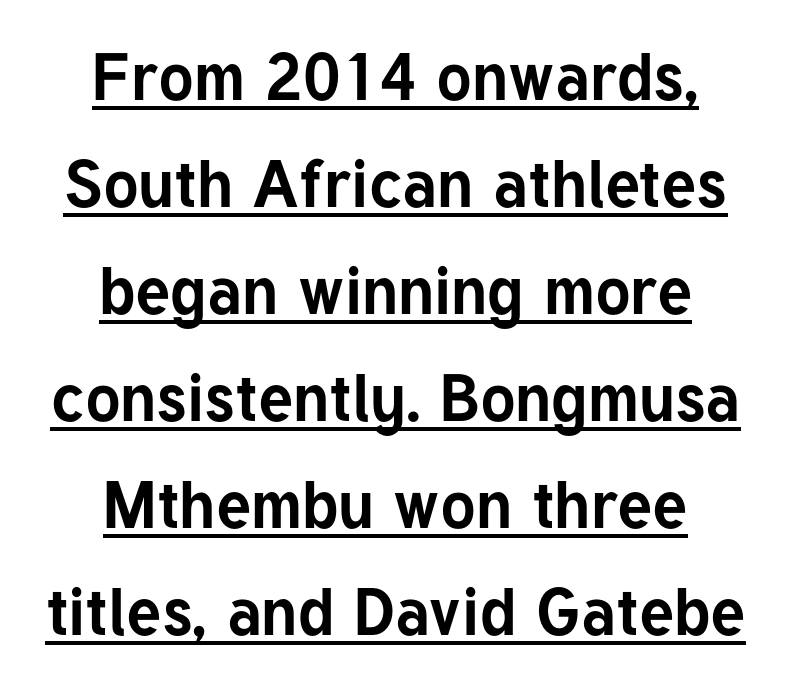
Q: Is the text bold? A: Yes.
Q: Is the text italic (slanted)? A: No, it is upright.
Q: Is the typeface a serif or a sans-serif typeface? A: Sans-serif.
Q: Is the text underlined? A: Yes.
Q: How is the paragraph aligned? A: Centered.
Q: Is the spacing between letters normal or unusually wide? A: Normal.
Q: Is the spacing between lines tight, normal or loose? A: Normal.
Q: Width (condensed, normal, or wide)? A: Normal.
Q: Stroke contrast? A: Low.
Q: x-height? A: Medium.
Q: Monospaced? A: No.
